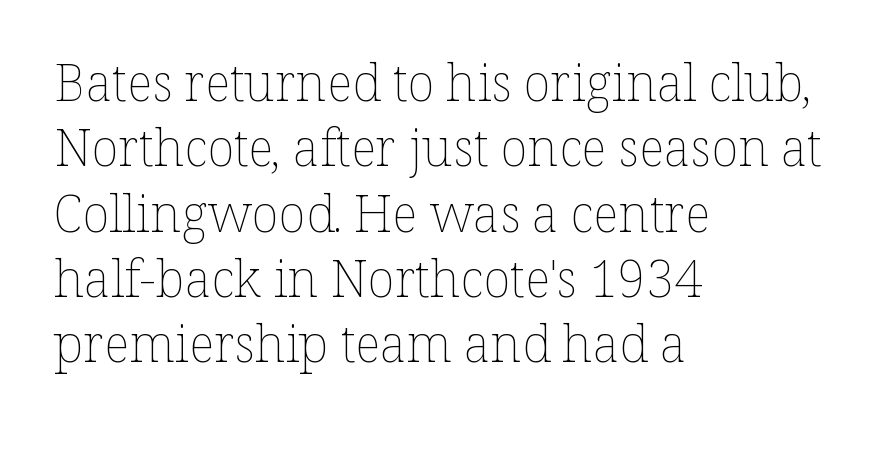
{"italic": "no", "bold": "no", "weight": "thin", "width": "normal", "stroke_contrast": "low", "x_height": "medium", "monospaced": "no", "underline": "no", "align": "left", "line_spacing": "normal", "line_spacing_ratio": 1.28, "letter_spacing": "normal", "letter_spacing_em": 0.0, "glyph_px": 51}
